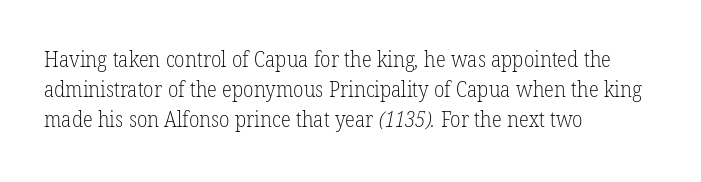
Q: Is the text bold? A: No.
Q: Is the text underlined? A: No.
Q: How is the paragraph aligned? A: Left-aligned.
Q: Is the spacing between letters normal or unusually wide? A: Normal.
Q: Is the spacing between lines tight, normal or loose? A: Normal.
